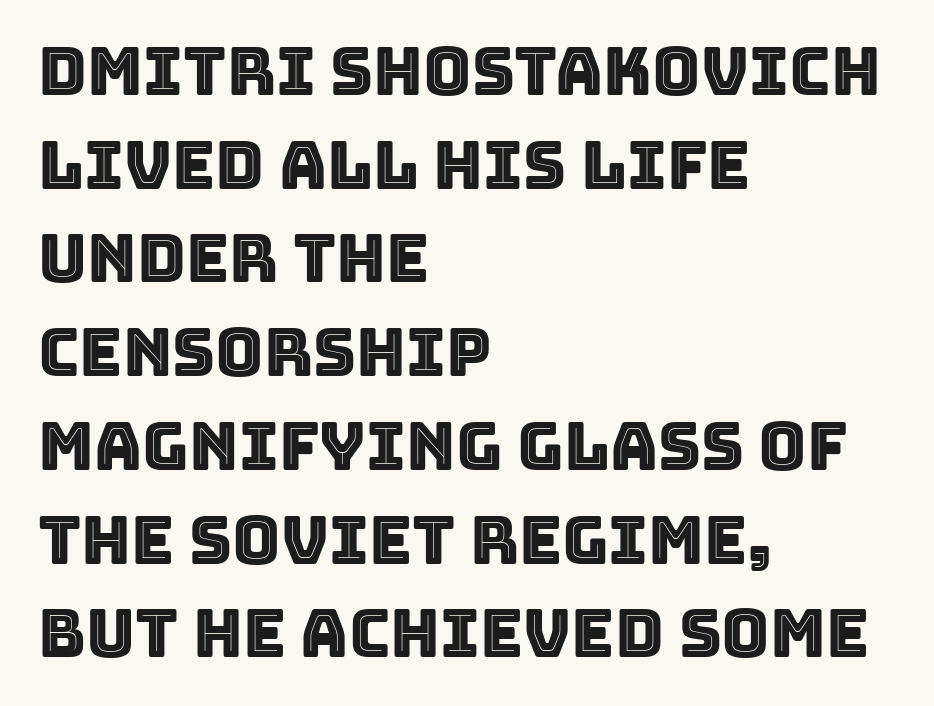
Q: Is the text italic (slanted)? A: No, it is upright.
Q: Is the text underlined? A: No.
Q: How is the paragraph aligned? A: Left-aligned.
Q: Is the spacing between letters normal or unusually wide? A: Normal.
Q: Is the spacing between lines tight, normal or loose? A: Normal.
Q: Width (condensed, normal, or wide)? A: Normal.
Q: x-height? A: Large.
Q: Monospaced? A: No.
